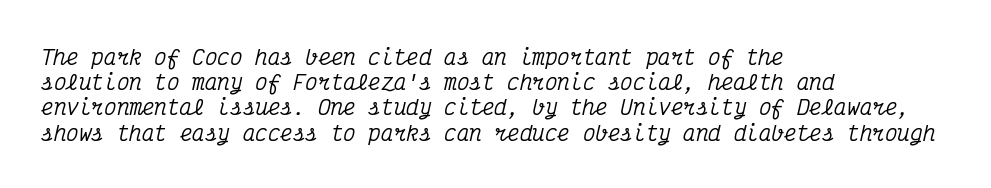
The image shows 21 px text type, italic (leaning right); set left-aligned, line spacing 1.2x, normal letter spacing, not underlined.
